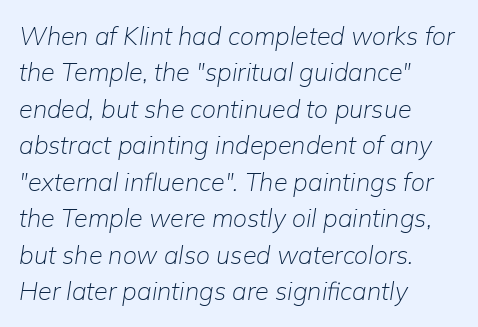
The image shows 25 px text type, italic (leaning right); set left-aligned, normal line spacing (1.46x), normal letter spacing, not underlined.
